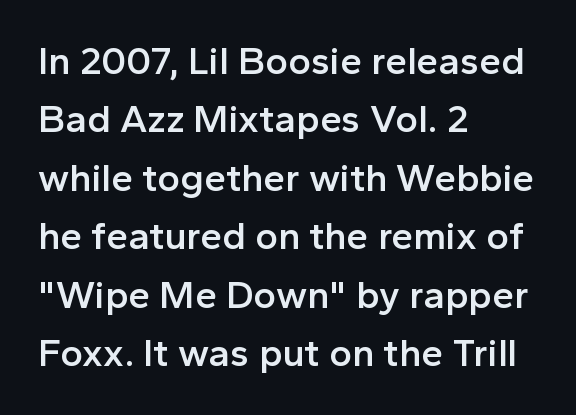
Q: Is the text bold? A: Semi-bold.
Q: Is the text italic (slanted)? A: No, it is upright.
Q: Is the typeface a serif or a sans-serif typeface? A: Sans-serif.
Q: Is the text underlined? A: No.
Q: How is the paragraph aligned? A: Left-aligned.
Q: Is the spacing between letters normal or unusually wide? A: Normal.
Q: Is the spacing between lines tight, normal or loose? A: Normal.
Q: Width (condensed, normal, or wide)? A: Normal.
Q: x-height? A: Medium.
Q: Monospaced? A: No.
